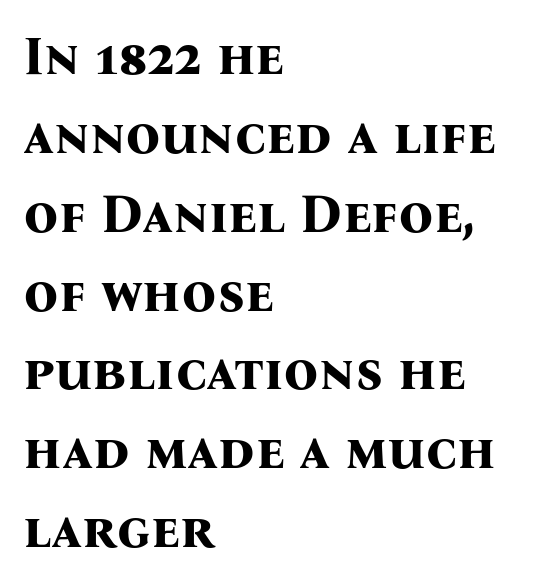
Serifs: yes, visible at the terminals of the letterforms. Descender tails drop into unmarked territory. Upright lettering throughout. In CSS terms this would be text-align: left. The face used here has the dense, thick strokes of a bold. A normal amount of white space separates one row of letters from the next.
